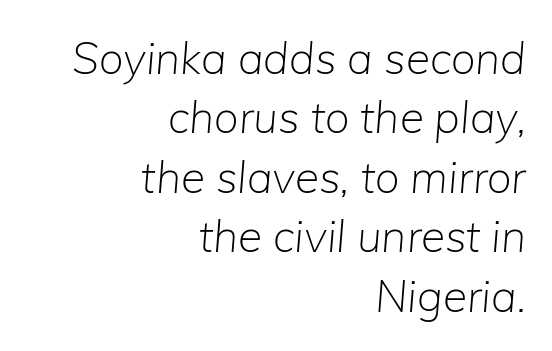
Q: Is the text bold? A: No.
Q: Is the text italic (slanted)? A: Yes, it leans right by about 5 degrees.
Q: Is the text underlined? A: No.
Q: How is the paragraph aligned? A: Right-aligned.
Q: Is the spacing between letters normal or unusually wide? A: Normal.
Q: Is the spacing between lines tight, normal or loose? A: Normal.
Q: Width (condensed, normal, or wide)? A: Normal.
Q: Stroke contrast? A: Low.
Q: x-height? A: Medium.
Q: Monospaced? A: No.
